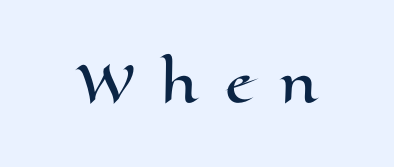
{"italic": "no", "width": "wide", "stroke_contrast": "high", "x_height": "medium", "monospaced": "no", "underline": "no", "letter_spacing": "wide", "letter_spacing_em": 0.49, "glyph_px": 51}
